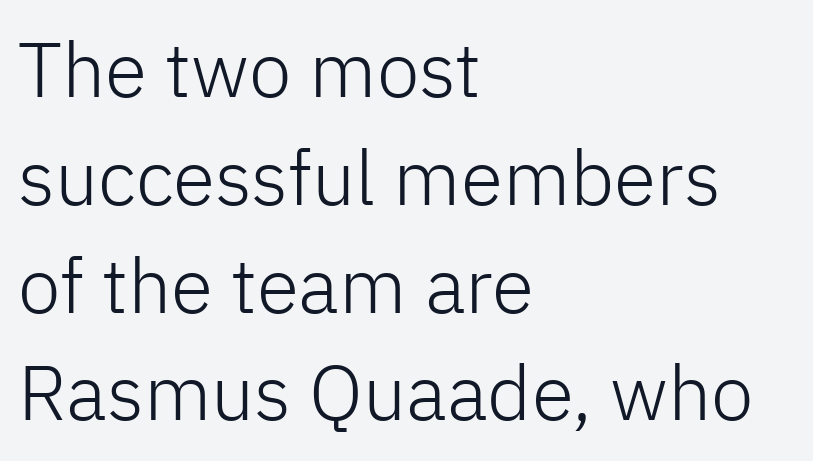
The passage is arranged the way most books set body copy — flush left. This is sans-serif lettering, the kind often seen on screens and signage. Designer's note — italics off, roman on. Lines of text with bare space underneath. The face used here is proportionally spaced, like ordinary book or web type.
